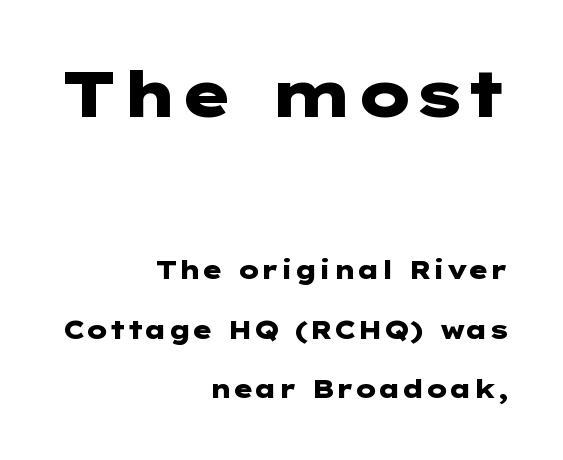
{"serif": "no", "italic": "no", "bold": "yes", "weight": "heavy", "width": "wide", "stroke_contrast": "low", "x_height": "medium", "underline": "no", "align": "right", "line_spacing": "loose", "line_spacing_ratio": 2.38, "letter_spacing": "normal", "letter_spacing_em": 0.0, "larger_block": "first", "size_ratio": 2.52, "glyph_px": 63}
